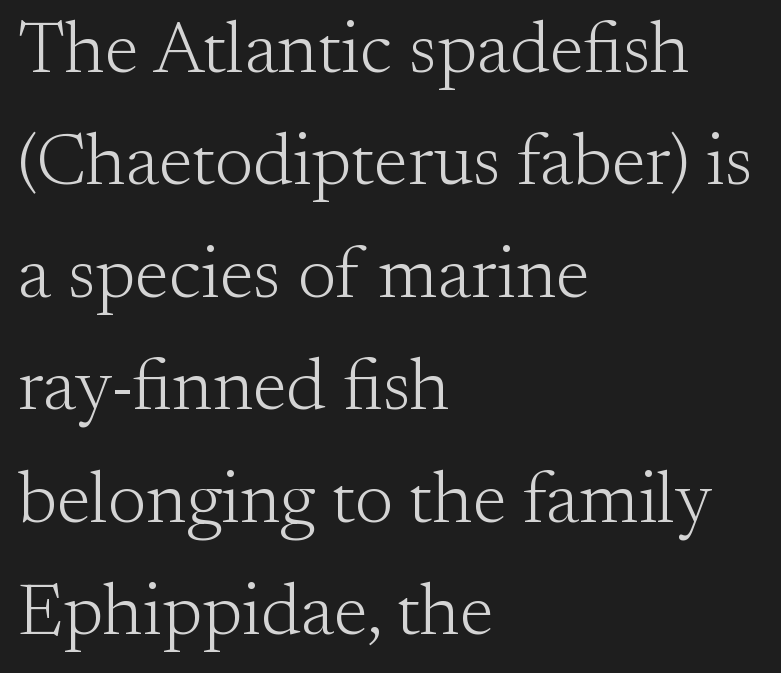
Q: Is the text bold? A: No.
Q: Is the text italic (slanted)? A: No, it is upright.
Q: Is the typeface a serif or a sans-serif typeface? A: Serif.
Q: Is the text underlined? A: No.
Q: How is the paragraph aligned? A: Left-aligned.
Q: Is the spacing between letters normal or unusually wide? A: Normal.
Q: Is the spacing between lines tight, normal or loose? A: Normal.
Q: Width (condensed, normal, or wide)? A: Normal.
Q: Stroke contrast? A: Medium.
Q: x-height? A: Small.
Q: Monospaced? A: No.
